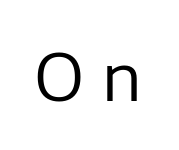
{"serif": "no", "italic": "no", "bold": "no", "weight": "regular", "width": "normal", "stroke_contrast": "low", "x_height": "medium", "monospaced": "no", "underline": "no", "letter_spacing": "wide", "letter_spacing_em": 0.28, "glyph_px": 65}
